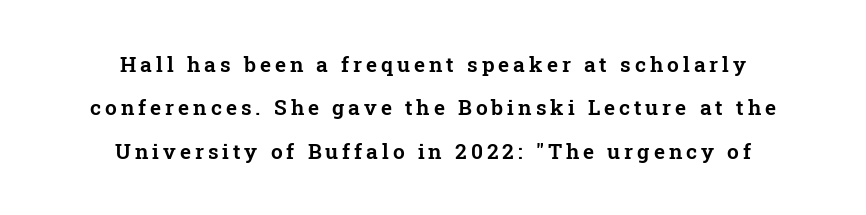
Casual observation: everything's sitting right in the middle. Regarding leading, the lines here are spaced well apart. Just letters on the line, the space beneath them empty. Every character sits straight up, as roman type does.
